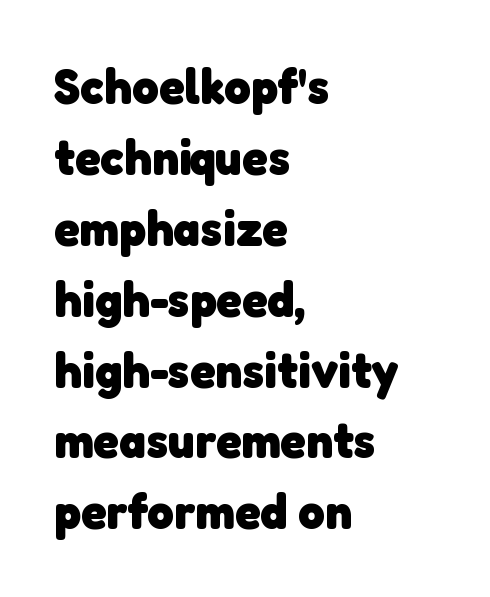
The image shows 51 px heavy sans-serif type; set left-aligned, normal line spacing (1.39x), normal letter spacing, not underlined; low stroke contrast and a medium x-height.
